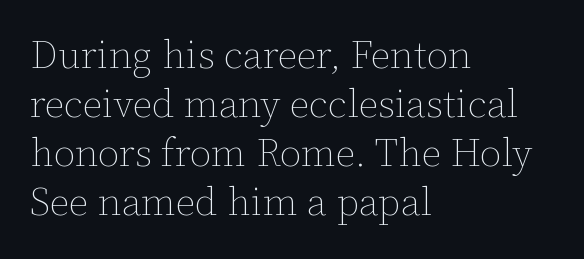
Q: Is the text bold? A: No.
Q: Is the text italic (slanted)? A: No, it is upright.
Q: Is the text underlined? A: No.
Q: How is the paragraph aligned? A: Left-aligned.
Q: Is the spacing between letters normal or unusually wide? A: Normal.
Q: Is the spacing between lines tight, normal or loose? A: Normal.
Q: Width (condensed, normal, or wide)? A: Normal.
Q: Stroke contrast? A: Low.
Q: x-height? A: Medium.
Q: Monospaced? A: No.
